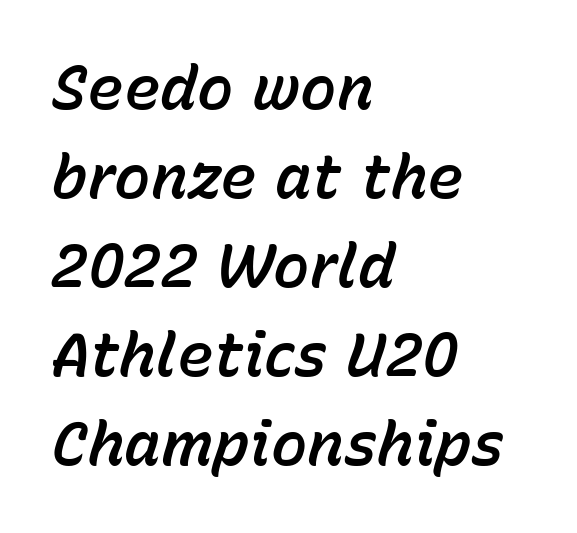
{"italic": "yes", "lean": "right", "slant_degrees": 15, "width": "normal", "stroke_contrast": "low", "x_height": "medium", "monospaced": "no", "underline": "no", "align": "left", "line_spacing": "normal", "line_spacing_ratio": 1.46, "letter_spacing": "normal", "letter_spacing_em": 0.0, "glyph_px": 61}
